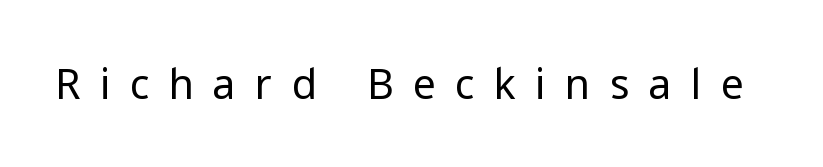
Q: Is the text bold? A: No.
Q: Is the text italic (slanted)? A: No, it is upright.
Q: Is the typeface a serif or a sans-serif typeface? A: Sans-serif.
Q: Is the text underlined? A: No.
Q: Is the spacing between letters normal or unusually wide? A: Unusually wide.
Q: Width (condensed, normal, or wide)? A: Normal.
Q: Stroke contrast? A: Low.
Q: x-height? A: Medium.
Q: Monospaced? A: No.
